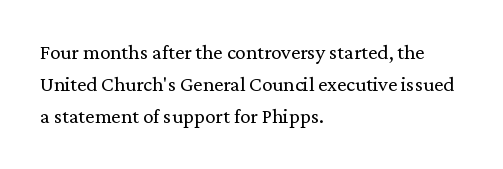
Q: Is the text bold? A: No.
Q: Is the text italic (slanted)? A: No, it is upright.
Q: Is the text underlined? A: No.
Q: How is the paragraph aligned? A: Left-aligned.
Q: Is the spacing between letters normal or unusually wide? A: Normal.
Q: Is the spacing between lines tight, normal or loose? A: Normal.
